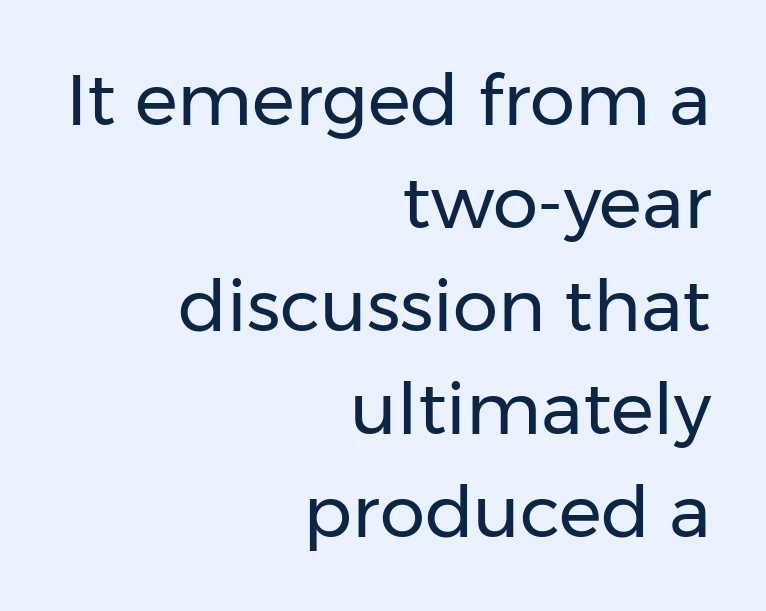
{"serif": "no", "italic": "no", "bold": "no", "weight": "regular", "width": "normal", "stroke_contrast": "low", "x_height": "medium", "monospaced": "no", "underline": "no", "align": "right", "line_spacing": "normal", "line_spacing_ratio": 1.43, "letter_spacing": "normal", "letter_spacing_em": 0.0, "glyph_px": 72}
